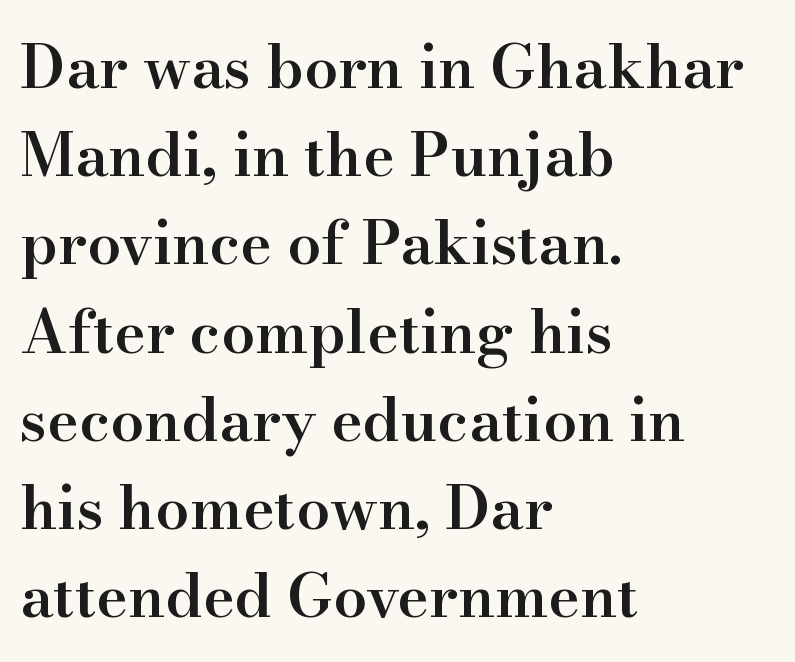
The image shows 60 px semibold serif type, upright; set left-aligned, normal line spacing (1.47x), normal letter spacing, not underlined; high stroke contrast and a small x-height.
